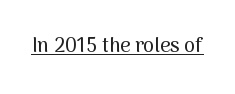
Q: Is the text italic (slanted)? A: No, it is upright.
Q: Is the text underlined? A: Yes.
Q: Is the spacing between letters normal or unusually wide? A: Normal.
